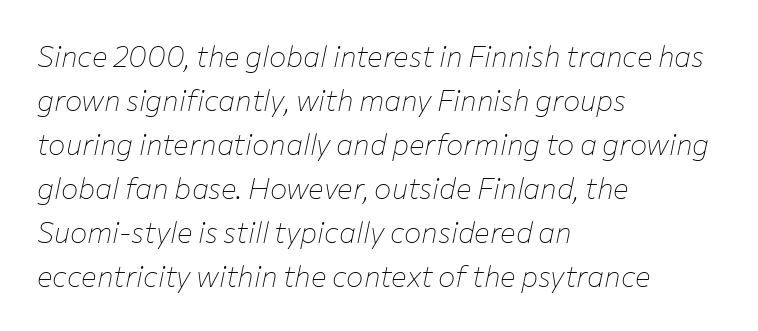
The image shows 29 px thin type, italic (leaning right); set left-aligned, normal line spacing (1.52x), normal letter spacing, not underlined; low stroke contrast and a medium x-height.
